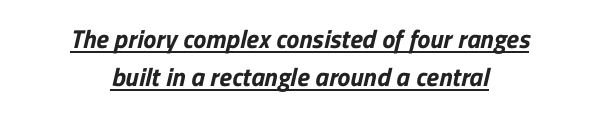
In CSS terms this would be text-align: center. The specimen includes a rule beneath the text block's lines. Notice how descenders clear the ascenders below comfortably — that's standard leading. Compared with typical body copy, the letter spacing here is the same.
